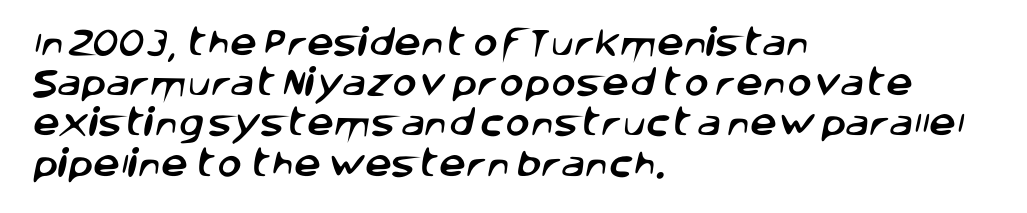
Q: Is the typeface a serif or a sans-serif typeface? A: Sans-serif.
Q: Is the text underlined? A: No.
Q: How is the paragraph aligned? A: Left-aligned.
Q: Is the spacing between letters normal or unusually wide? A: Normal.
Q: Is the spacing between lines tight, normal or loose? A: Normal.
Q: Width (condensed, normal, or wide)? A: Normal.
Q: Stroke contrast? A: Low.
Q: x-height? A: Large.
Q: Monospaced? A: No.
